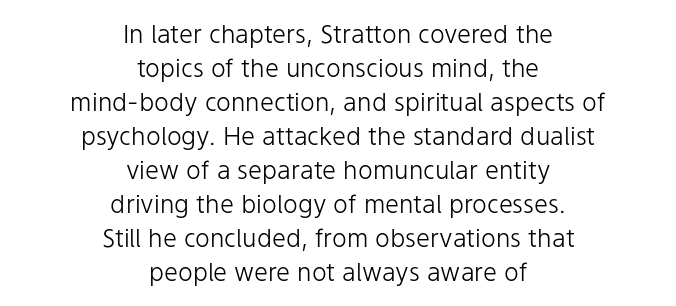
Q: Is the text bold? A: No.
Q: Is the text italic (slanted)? A: No, it is upright.
Q: Is the text underlined? A: No.
Q: How is the paragraph aligned? A: Centered.
Q: Is the spacing between letters normal or unusually wide? A: Normal.
Q: Is the spacing between lines tight, normal or loose? A: Normal.
